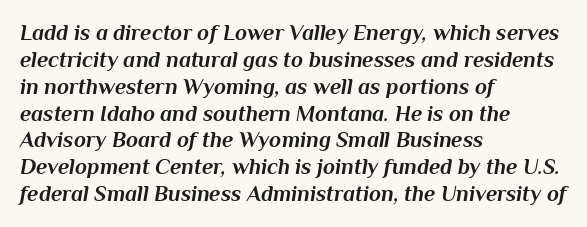
The image shows 22 px bold type, italic (leaning right); set left-aligned, line spacing 1.22x, normal letter spacing, not underlined.
